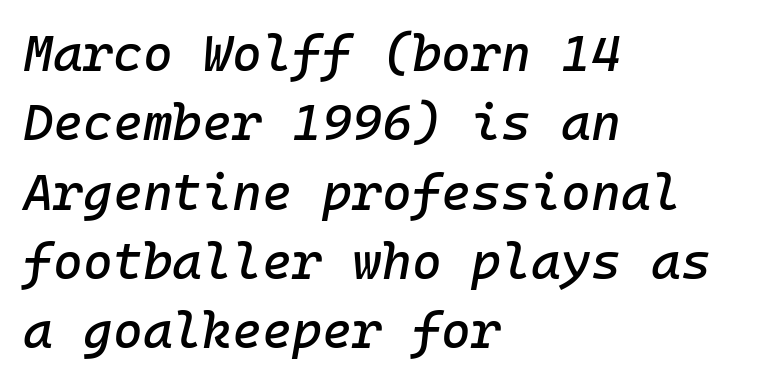
If you measured baseline to baseline, you'd find a middling distance. In terms of letterspacing, this is plain default setting. Every character sits at an angle, as italics do. Note the uniform advance width — an 'i' takes as much space as an 'm'. These lines stack with their left ends in a neat column. Unmarked baselines from the first word to the last.
